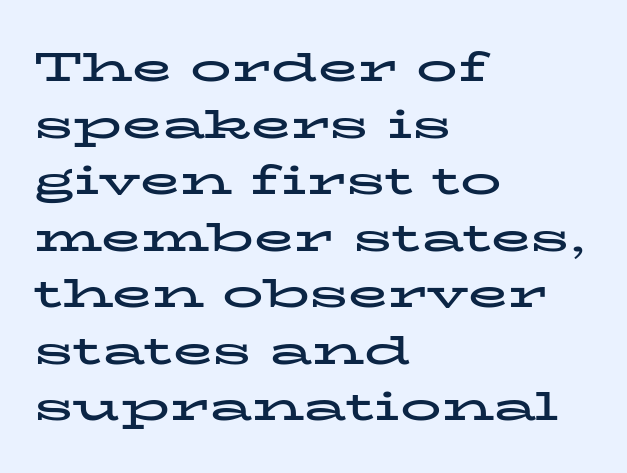
Think of a printed novel: that variable character pitch is what you see here. Short and long lines alike share a common starting point at left. This sample uses an upright cut, with every glyph sitting square on the baseline. Only glyphs here, with clear space below each row. Quick note: interline space is typical.
